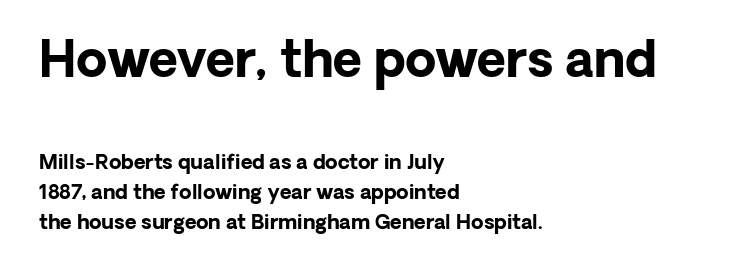
The image shows 50 px bold sans-serif type, upright; set left-aligned, normal line spacing (1.5x), normal letter spacing, not underlined; the first (top) block is 2.5x larger; low stroke contrast and a medium x-height.
